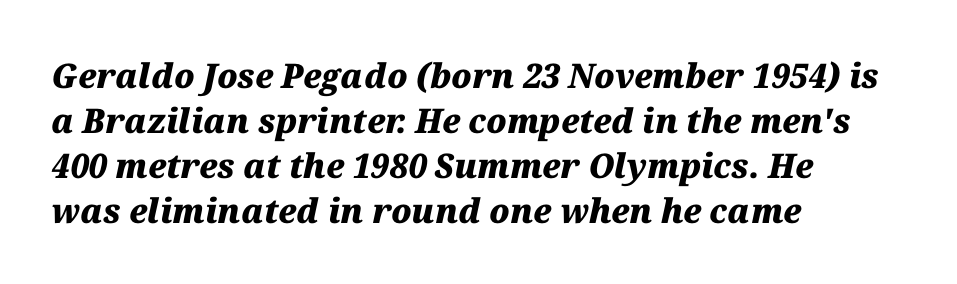
{"italic": "yes", "lean": "right", "slant_degrees": 12, "bold": "yes", "weight": "heavy", "width": "normal", "stroke_contrast": "medium", "x_height": "medium", "monospaced": "no", "underline": "no", "align": "left", "line_spacing": "normal", "line_spacing_ratio": 1.32, "letter_spacing": "normal", "letter_spacing_em": 0.0, "glyph_px": 34}
